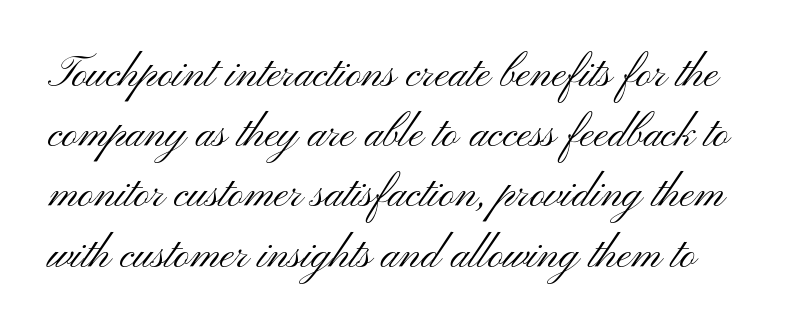
Q: Is the text bold? A: No.
Q: Is the text italic (slanted)? A: Yes.
Q: Is the typeface a serif or a sans-serif typeface? A: Sans-serif.
Q: Is the text underlined? A: No.
Q: Is the spacing between letters normal or unusually wide? A: Normal.
Q: Is the spacing between lines tight, normal or loose? A: Normal.
Q: Width (condensed, normal, or wide)? A: Wide.
Q: Stroke contrast? A: Medium.
Q: x-height? A: Small.
Q: Monospaced? A: No.
